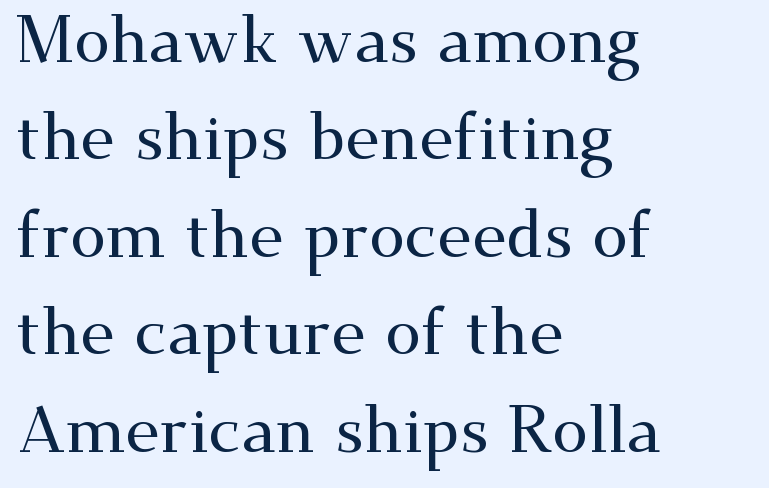
Q: Is the text italic (slanted)? A: No, it is upright.
Q: Is the typeface a serif or a sans-serif typeface? A: Serif.
Q: Is the text underlined? A: No.
Q: How is the paragraph aligned? A: Left-aligned.
Q: Is the spacing between letters normal or unusually wide? A: Normal.
Q: Is the spacing between lines tight, normal or loose? A: Normal.
Q: Width (condensed, normal, or wide)? A: Wide.
Q: Stroke contrast? A: Medium.
Q: x-height? A: Small.
Q: Monospaced? A: No.
